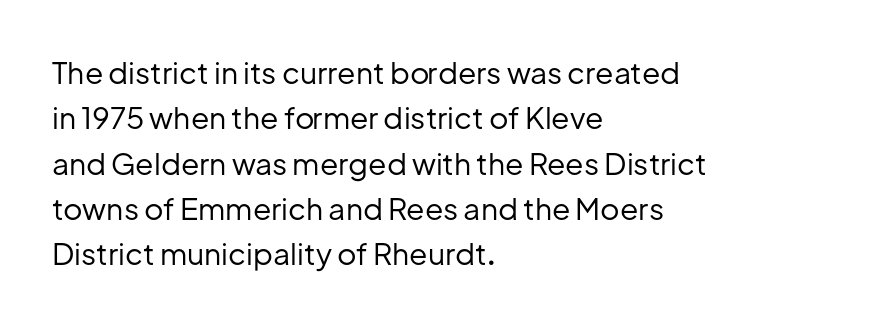
{"serif": "no", "italic": "no", "bold": "no", "weight": "regular", "width": "normal", "stroke_contrast": "low", "x_height": "medium", "monospaced": "no", "underline": "no", "align": "left", "line_spacing": "normal", "line_spacing_ratio": 1.51, "letter_spacing": "normal", "letter_spacing_em": 0.0, "glyph_px": 30}
